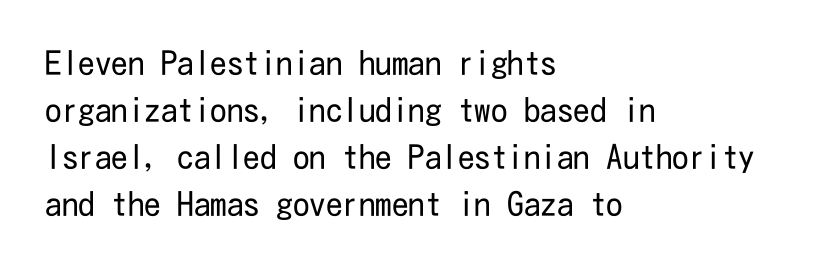
The typeface chosen for these lines omits serifs. Style check: upright. The lines are quadded left. Default kerning and tracking; the words read as compact shapes.
